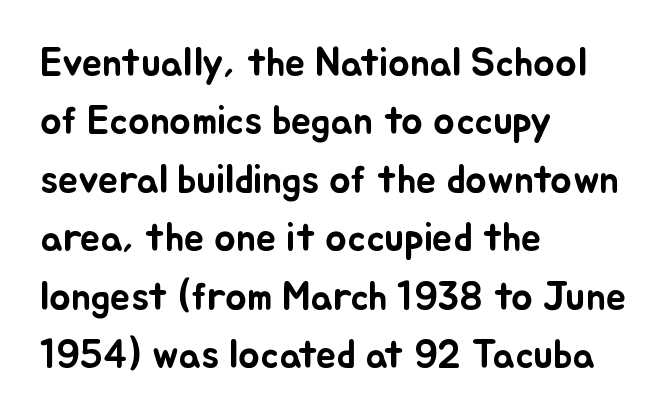
The image shows 40 px text type, upright; set left-aligned, normal line spacing (1.46x), normal letter spacing, not underlined; low stroke contrast and a small x-height.
